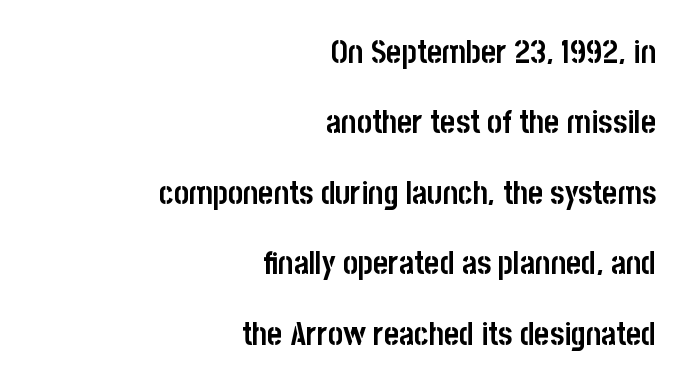
{"serif": "no", "italic": "no", "bold": "yes", "weight": "semibold", "width": "condensed", "stroke_contrast": "low", "x_height": "large", "monospaced": "no", "underline": "no", "align": "right", "line_spacing": "loose", "line_spacing_ratio": 2.2, "letter_spacing": "normal", "letter_spacing_em": 0.0, "glyph_px": 32}
